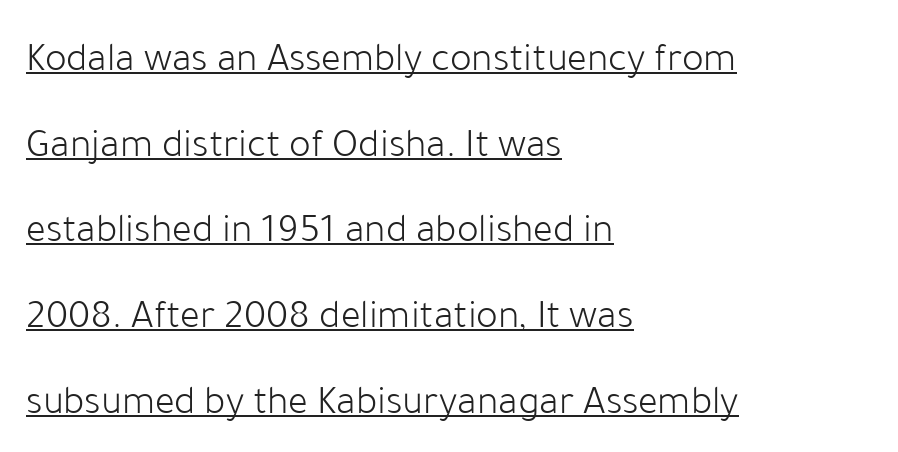
The image shows 41 px light sans-serif type, upright; set left-aligned, loose line spacing (2.09x), normal letter spacing, underlined; low stroke contrast and a medium x-height.
